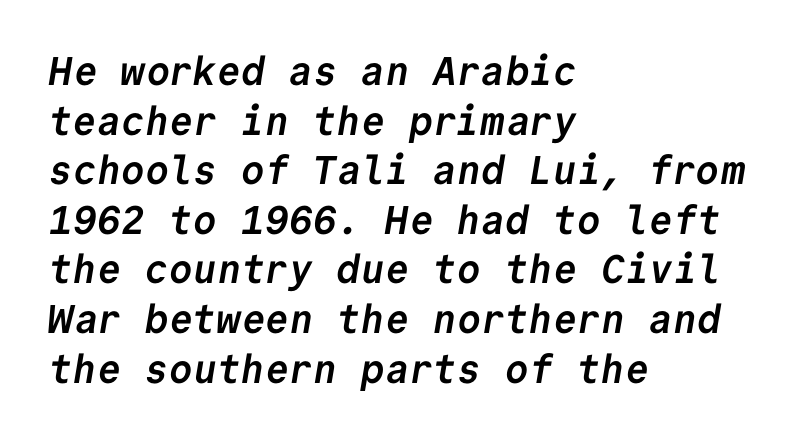
{"serif": "no", "bold": "yes", "weight": "semibold", "width": "normal", "stroke_contrast": "low", "x_height": "medium", "monospaced": "yes", "underline": "no", "align": "left", "line_spacing_ratio": 1.24, "letter_spacing": "normal", "letter_spacing_em": 0.0, "glyph_px": 40}
